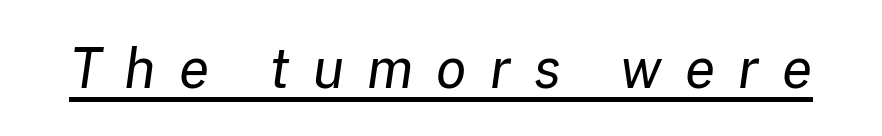
The image shows 55 px regular-weight type, italic (leaning right); set unusually wide letter spacing (+0.42 em), underlined; low stroke contrast and a medium x-height.
